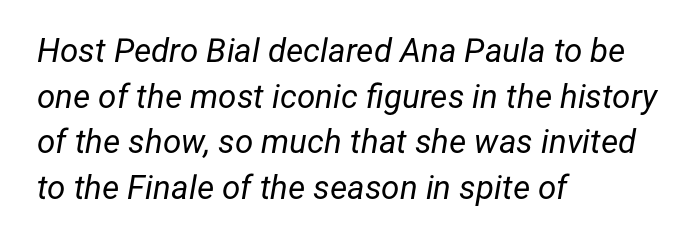
The image shows 33 px regular-weight type, italic (leaning right); set left-aligned, normal line spacing (1.38x), normal letter spacing, not underlined; low stroke contrast and a medium x-height.
